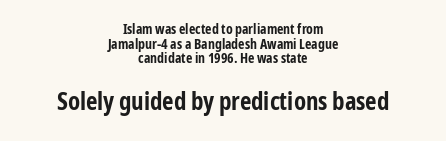
The image shows 25 px bold type, upright; set centered, tight line spacing (1.04x), normal letter spacing, not underlined; the second (bottom) block is 1.79x larger.
